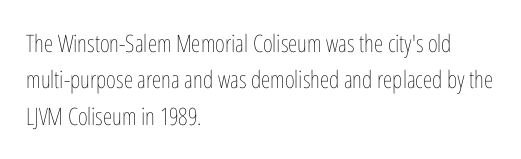
The foot of each line stays bare and open. These lines stack with their left ends in a neat column. Italic: no, the glyphs are upright roman. These lines sit exactly where default settings would place them.
